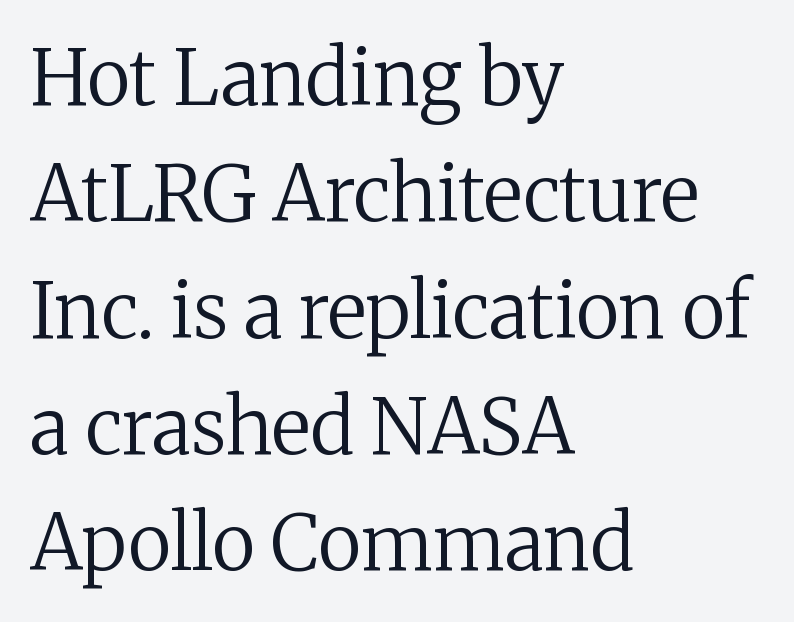
The image shows 76 px regular-weight serif type, upright; set left-aligned, normal line spacing (1.53x), normal letter spacing, not underlined; medium stroke contrast and a medium x-height.
